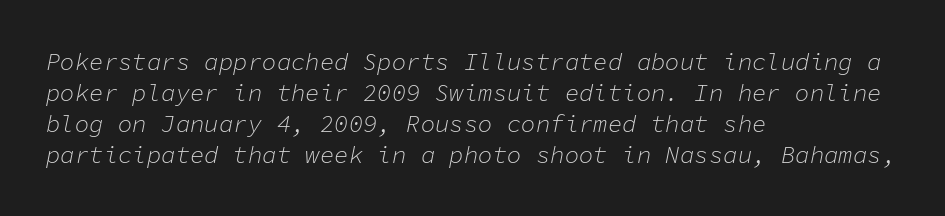
The image shows 24 px text type, italic (leaning right); set left-aligned, normal line spacing (1.29x), normal letter spacing, not underlined.
